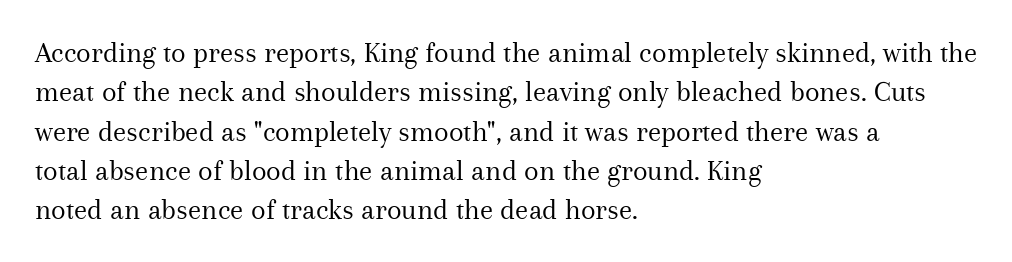
The image shows 30 px regular-weight serif type, upright; set left-aligned, normal line spacing (1.31x), normal letter spacing, not underlined; medium stroke contrast and a medium x-height.
